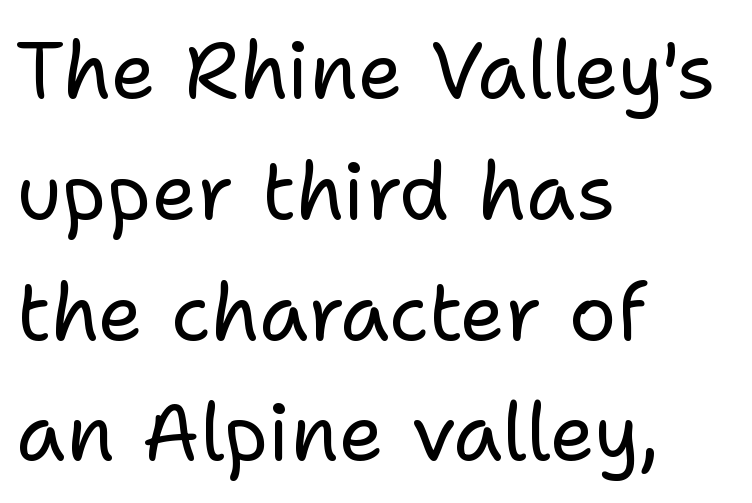
The vertical gap from one line to the next is medium. You could not count columns in this text — the font is proportionally spaced. This sample uses a sans-serif face. Heft: none added — not bold.
